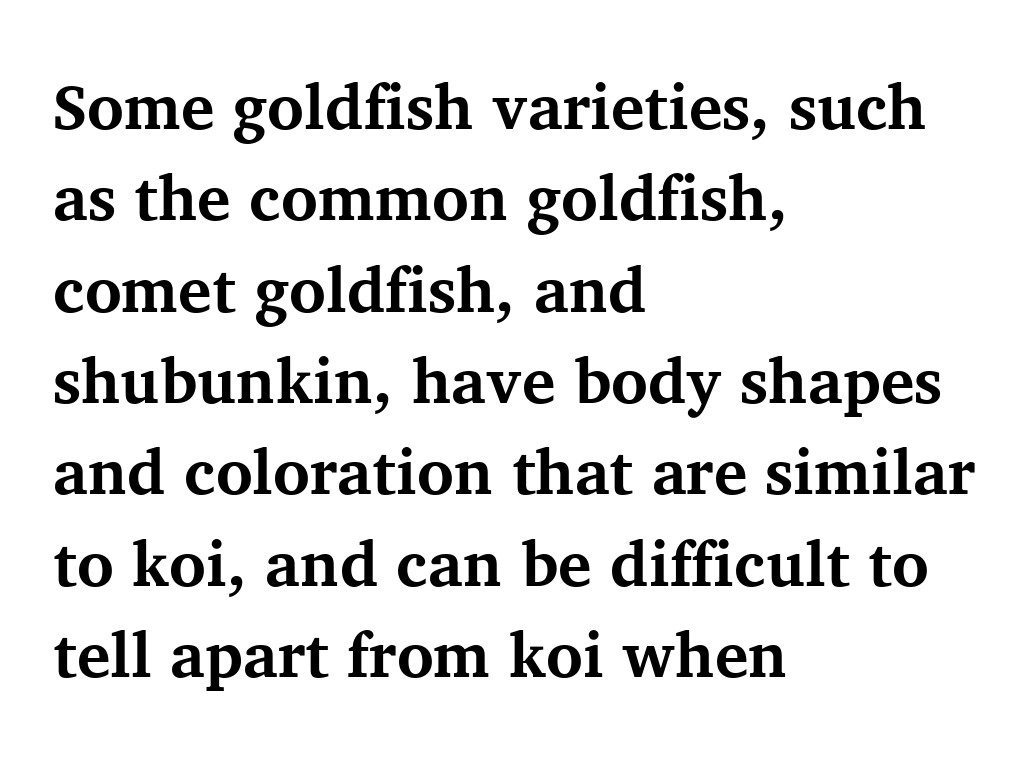
The image shows 63 px bold serif type, upright; set left-aligned, normal line spacing (1.45x), normal letter spacing, not underlined; medium stroke contrast and a medium x-height.
